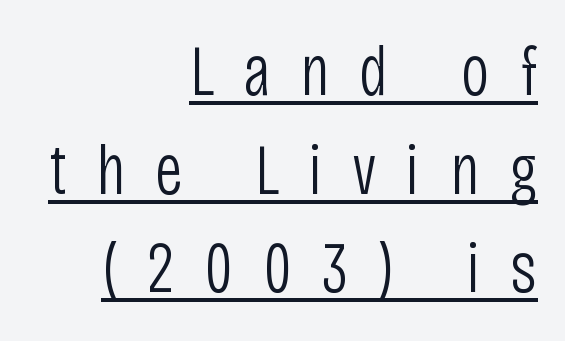
The gaps between neighbouring characters are conspicuously large. This sample carries an underscore along the baseline area. Horizontal bands of white between lines are of average thickness. A typesetter would call this proportional, since set widths differ per character.
